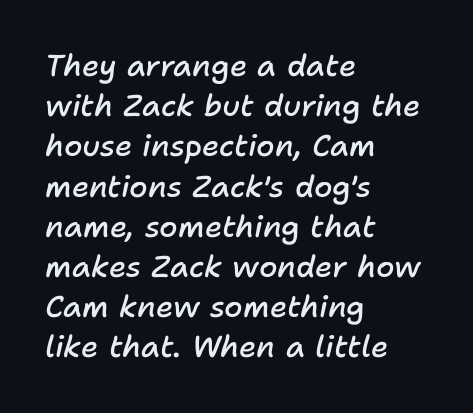
{"italic": "yes", "lean": "right", "slant_degrees": 11, "bold": "semi", "weight": "semibold", "width": "normal", "stroke_contrast": "low", "x_height": "medium", "monospaced": "no", "underline": "no", "align": "left", "line_spacing": "normal", "line_spacing_ratio": 1.34, "letter_spacing": "normal", "letter_spacing_em": 0.0, "glyph_px": 30}
